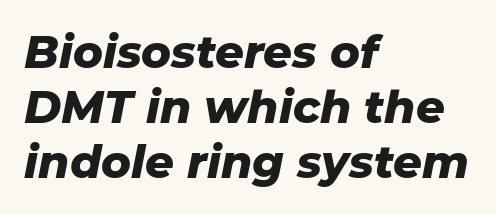
The image shows 45 px heavy type, italic (leaning right); set left-aligned, line spacing 1.22x, normal letter spacing, not underlined; low stroke contrast and a medium x-height.
